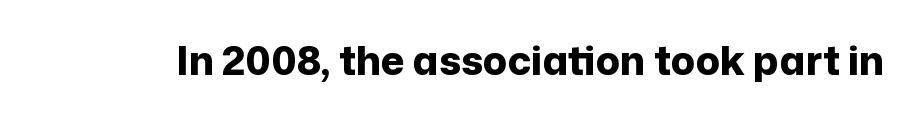
{"serif": "no", "italic": "no", "bold": "yes", "weight": "bold", "width": "normal", "stroke_contrast": "low", "x_height": "medium", "monospaced": "no", "underline": "no", "letter_spacing": "normal", "letter_spacing_em": 0.0, "glyph_px": 40}
